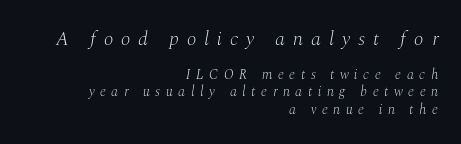
One-word summary of the alignment: right. Summary of weight: not heavy and not bold. Interline gaps are of average width in this sample. Character size in the leading block exceeds that of the trailing block. There is plenty of visible air inserted between adjacent glyphs.
